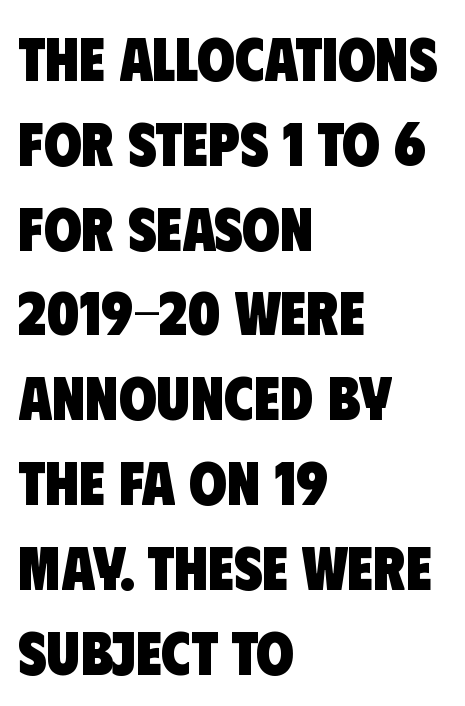
Q: Is the text bold? A: Yes.
Q: Is the typeface a serif or a sans-serif typeface? A: Sans-serif.
Q: Is the text underlined? A: No.
Q: How is the paragraph aligned? A: Left-aligned.
Q: Is the spacing between letters normal or unusually wide? A: Normal.
Q: Is the spacing between lines tight, normal or loose? A: Normal.
Q: Width (condensed, normal, or wide)? A: Condensed.
Q: Stroke contrast? A: Low.
Q: x-height? A: Large.
Q: Monospaced? A: No.
